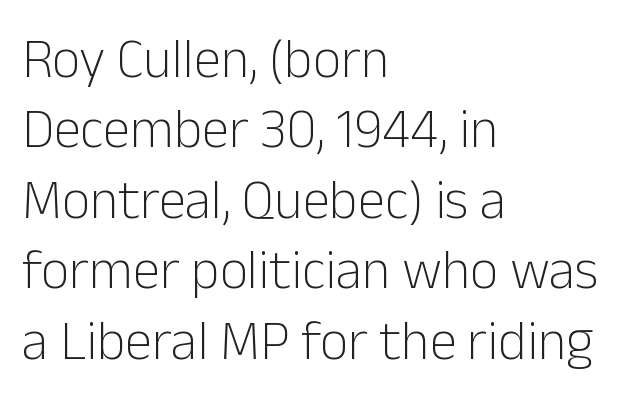
Looks like regular typesetting: each glyph gets only the width it needs. It's the straight-up-and-down kind of type. Line beginnings align vertically; line endings do not. Type without underlining. Compared with typical body copy, the letter spacing here is the same. Nope, no serifs anywhere on these letters.
